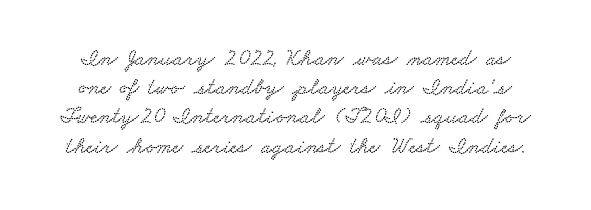
Q: Is the text underlined? A: No.
Q: Is the spacing between letters normal or unusually wide? A: Normal.
Q: Is the spacing between lines tight, normal or loose? A: Normal.
